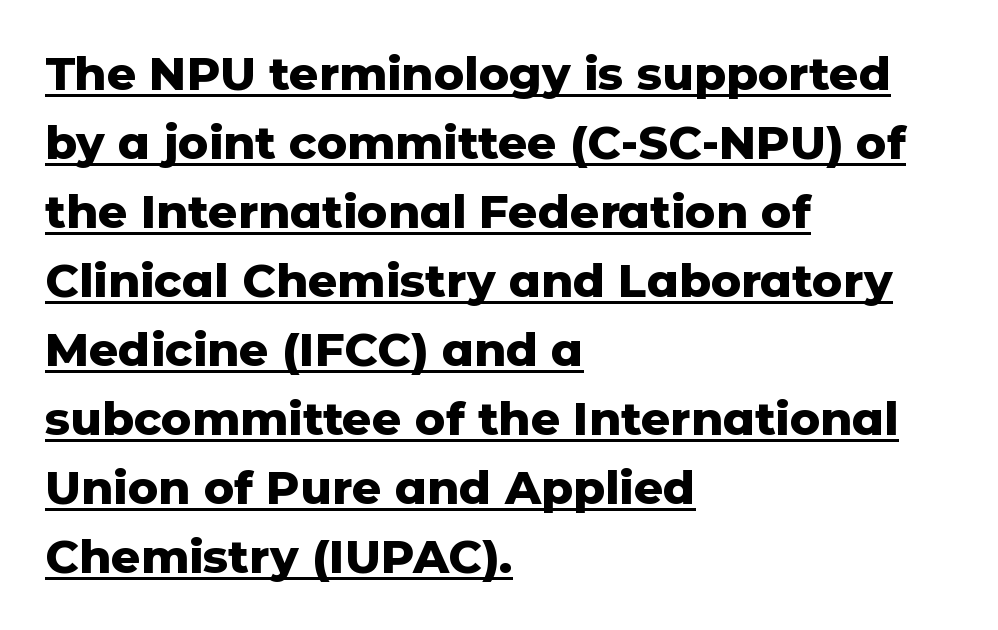
{"serif": "no", "italic": "no", "bold": "yes", "weight": "heavy", "width": "normal", "stroke_contrast": "low", "x_height": "medium", "monospaced": "no", "underline": "yes", "align": "left", "line_spacing": "normal", "line_spacing_ratio": 1.5, "letter_spacing": "normal", "letter_spacing_em": 0.0, "glyph_px": 46}
